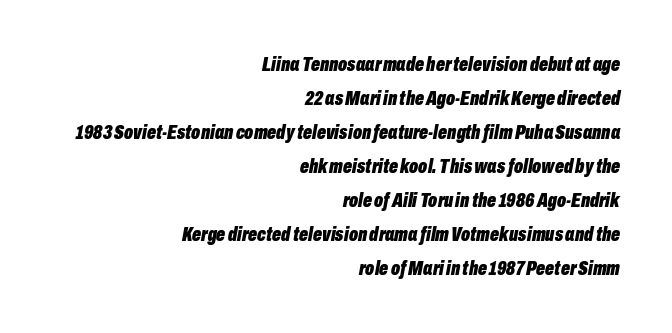
{"italic": "yes", "lean": "right", "slant_degrees": 10, "bold": "yes", "underline": "no", "align": "right", "line_spacing": "normal", "line_spacing_ratio": 1.62, "letter_spacing": "normal", "letter_spacing_em": 0.0, "glyph_px": 21}
